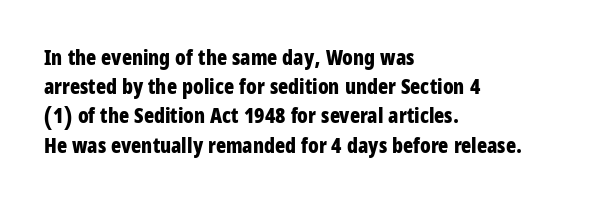
The image shows 21 px bold type, upright; set left-aligned, normal line spacing (1.39x), normal letter spacing, not underlined.
